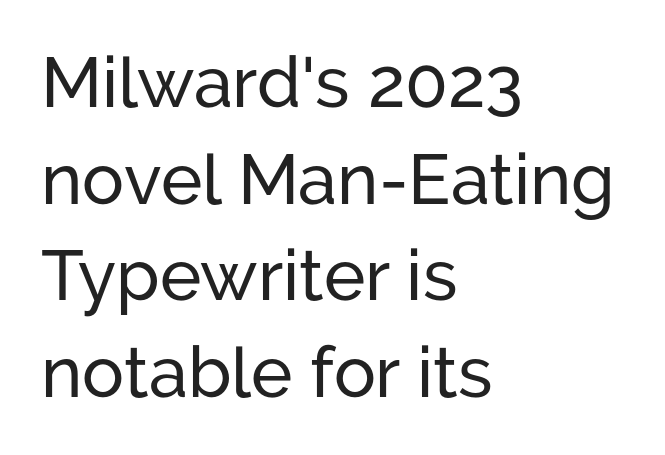
{"serif": "no", "italic": "no", "width": "normal", "stroke_contrast": "low", "x_height": "medium", "monospaced": "no", "underline": "no", "align": "left", "line_spacing": "normal", "line_spacing_ratio": 1.38, "letter_spacing": "normal", "letter_spacing_em": 0.0, "glyph_px": 70}
